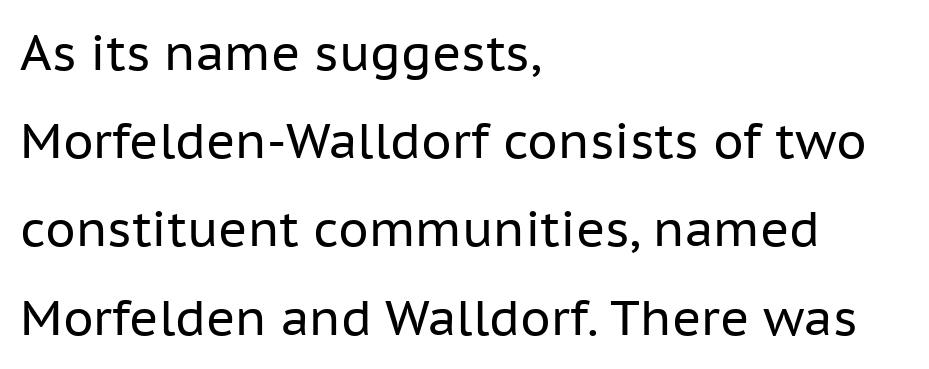
{"serif": "no", "italic": "no", "bold": "no", "weight": "regular", "width": "normal", "stroke_contrast": "low", "x_height": "medium", "monospaced": "no", "underline": "no", "align": "left", "line_spacing_ratio": 1.8, "letter_spacing": "normal", "letter_spacing_em": 0.0, "glyph_px": 49}
